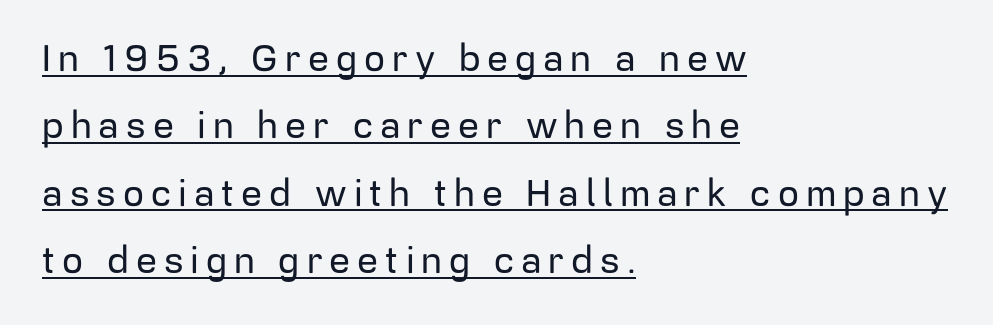
{"serif": "no", "italic": "no", "width": "normal", "stroke_contrast": "low", "x_height": "medium", "monospaced": "no", "underline": "yes", "align": "left", "line_spacing_ratio": 1.82, "glyph_px": 37}
